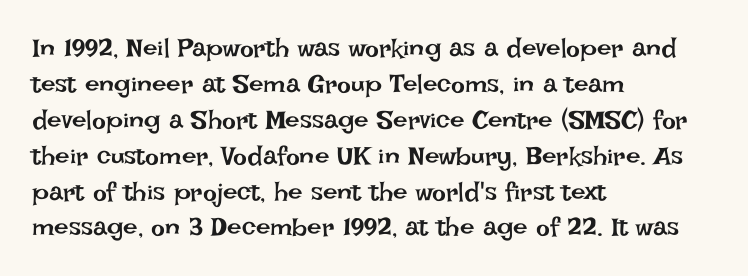
{"italic": "no", "bold": "no", "underline": "no", "align": "left", "line_spacing": "normal", "line_spacing_ratio": 1.38, "letter_spacing": "normal", "letter_spacing_em": 0.0, "glyph_px": 26}
